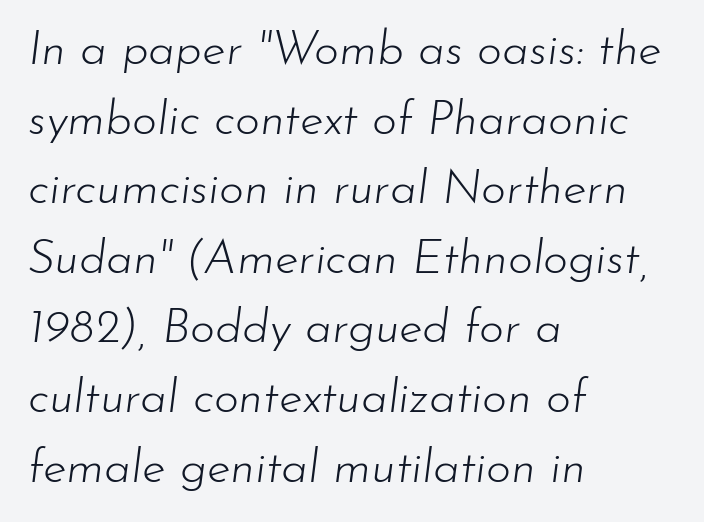
The image shows 48 px light type, italic (leaning right); set left-aligned, normal line spacing (1.45x), normal letter spacing, not underlined; low stroke contrast and a small x-height.
